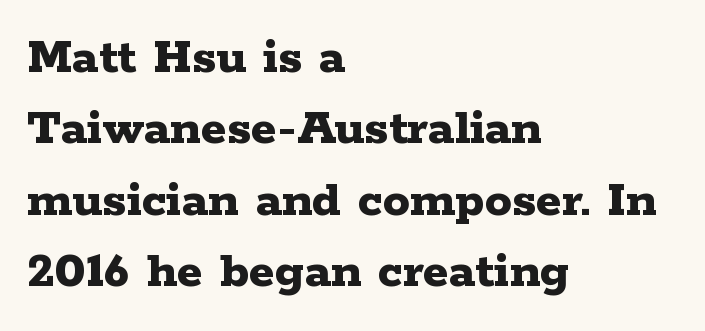
The image shows 54 px bold, wide serif type, upright; set left-aligned, normal line spacing (1.32x), normal letter spacing, not underlined; low stroke contrast and a medium x-height.
